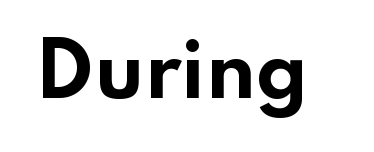
{"serif": "no", "italic": "no", "bold": "yes", "weight": "bold", "width": "wide", "stroke_contrast": "low", "x_height": "small", "monospaced": "no", "underline": "no", "letter_spacing": "normal", "letter_spacing_em": 0.0, "glyph_px": 73}
